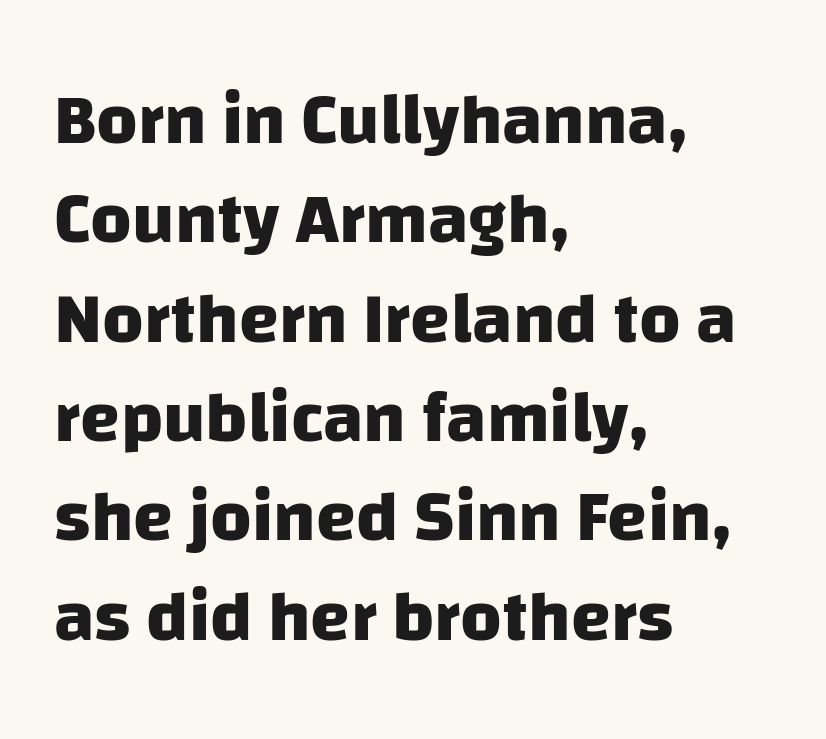
Q: Is the text bold? A: Yes.
Q: Is the typeface a serif or a sans-serif typeface? A: Sans-serif.
Q: Is the text underlined? A: No.
Q: How is the paragraph aligned? A: Left-aligned.
Q: Is the spacing between letters normal or unusually wide? A: Normal.
Q: Is the spacing between lines tight, normal or loose? A: Normal.
Q: Width (condensed, normal, or wide)? A: Normal.
Q: Stroke contrast? A: Low.
Q: x-height? A: Large.
Q: Monospaced? A: No.
